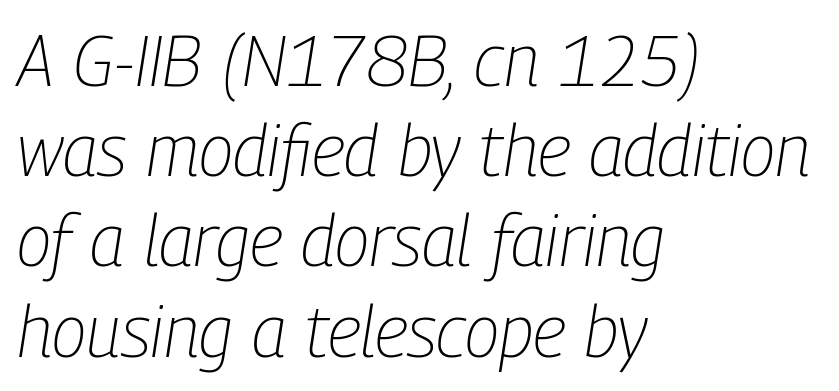
Stem width sits at or under what a default text font uses. Slanted lettering throughout. Note the varied advance widths — an 'i' is clearly narrower than an 'm'. Summary of vertical rhythm: regular, with standard interline spacing. The specimen omits any rule beneath the text block's lines.
